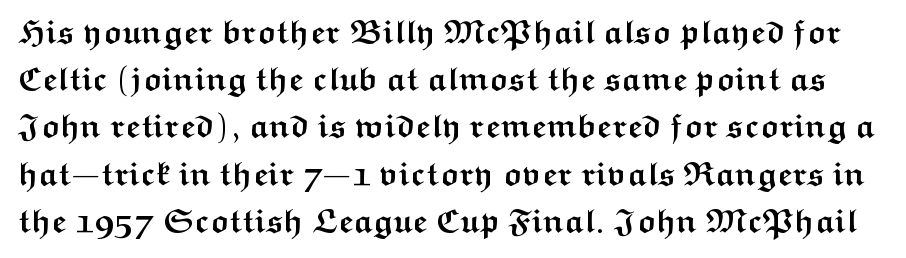
{"serif": "no", "italic": "no", "bold": "yes", "weight": "semibold", "width": "wide", "stroke_contrast": "medium", "x_height": "medium", "monospaced": "no", "underline": "no", "line_spacing": "normal", "line_spacing_ratio": 1.43, "letter_spacing": "normal", "letter_spacing_em": 0.0, "glyph_px": 33}
